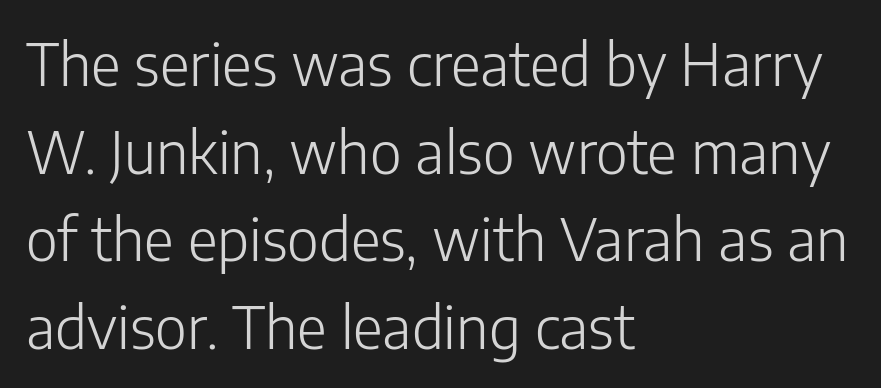
Q: Is the text bold? A: No.
Q: Is the text italic (slanted)? A: No, it is upright.
Q: Is the typeface a serif or a sans-serif typeface? A: Sans-serif.
Q: Is the text underlined? A: No.
Q: How is the paragraph aligned? A: Left-aligned.
Q: Is the spacing between letters normal or unusually wide? A: Normal.
Q: Is the spacing between lines tight, normal or loose? A: Normal.
Q: Width (condensed, normal, or wide)? A: Normal.
Q: Stroke contrast? A: Low.
Q: x-height? A: Medium.
Q: Monospaced? A: No.
